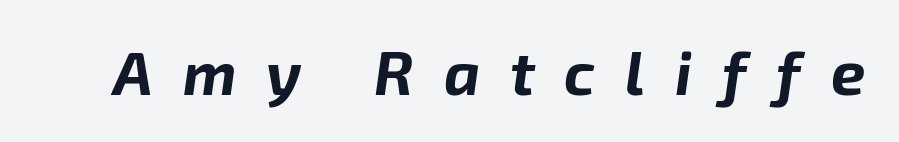
{"italic": "yes", "lean": "right", "slant_degrees": 8, "bold": "yes", "weight": "bold", "width": "normal", "stroke_contrast": "low", "x_height": "medium", "monospaced": "no", "underline": "no", "letter_spacing": "wide", "letter_spacing_em": 0.49, "glyph_px": 61}
